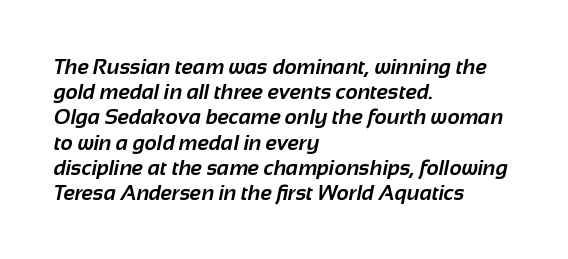
The image shows 21 px bold type; set left-aligned, line spacing 1.2x, normal letter spacing, not underlined.
